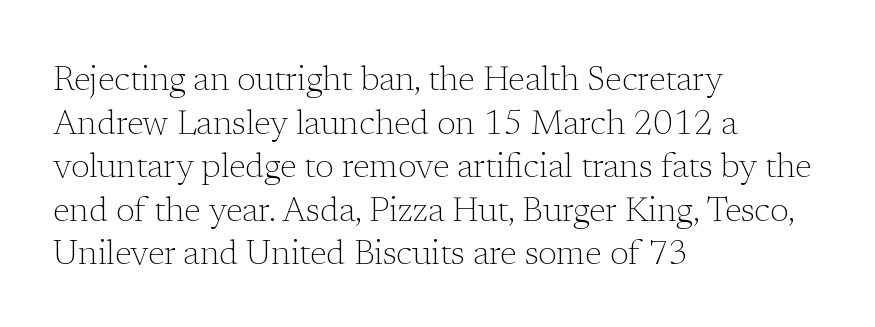
{"serif": "yes", "italic": "no", "bold": "no", "weight": "light", "width": "normal", "stroke_contrast": "low", "x_height": "medium", "monospaced": "no", "underline": "no", "align": "left", "line_spacing": "normal", "line_spacing_ratio": 1.28, "letter_spacing": "normal", "letter_spacing_em": 0.0, "glyph_px": 34}
